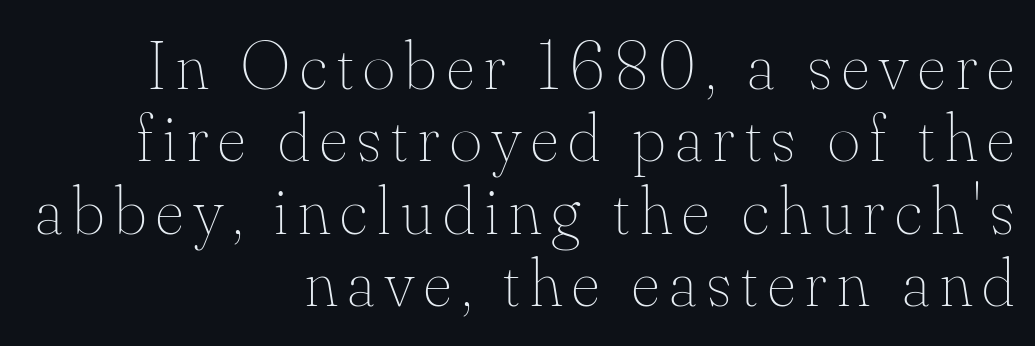
{"italic": "no", "bold": "no", "weight": "thin", "width": "normal", "stroke_contrast": "medium", "x_height": "small", "monospaced": "no", "underline": "no", "align": "right", "line_spacing": "tight", "line_spacing_ratio": 1.05, "glyph_px": 69}
